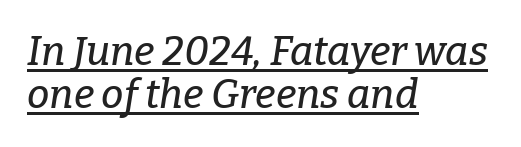
Q: Is the text italic (slanted)? A: Yes, it leans right by about 9 degrees.
Q: Is the typeface a serif or a sans-serif typeface? A: Serif.
Q: Is the text underlined? A: Yes.
Q: How is the paragraph aligned? A: Left-aligned.
Q: Is the spacing between letters normal or unusually wide? A: Normal.
Q: Is the spacing between lines tight, normal or loose? A: Tight.
Q: Width (condensed, normal, or wide)? A: Normal.
Q: Stroke contrast? A: Low.
Q: x-height? A: Medium.
Q: Monospaced? A: No.
